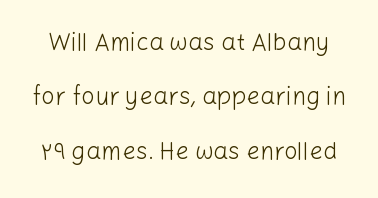
The image shows 24 px text type, upright; set loose line spacing (2.27x), normal letter spacing, not underlined.
